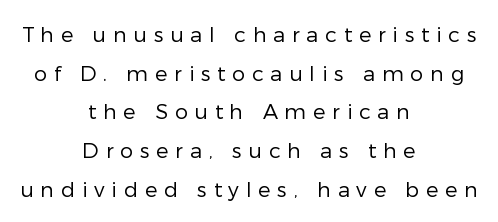
Summary of weight: not heavy and not bold. Short note: letters widely spaced. If you drew a line through each stem, it would be perfectly vertical. Short and long lines alike share a common midpoint. Nobody drew a line under any word here.
